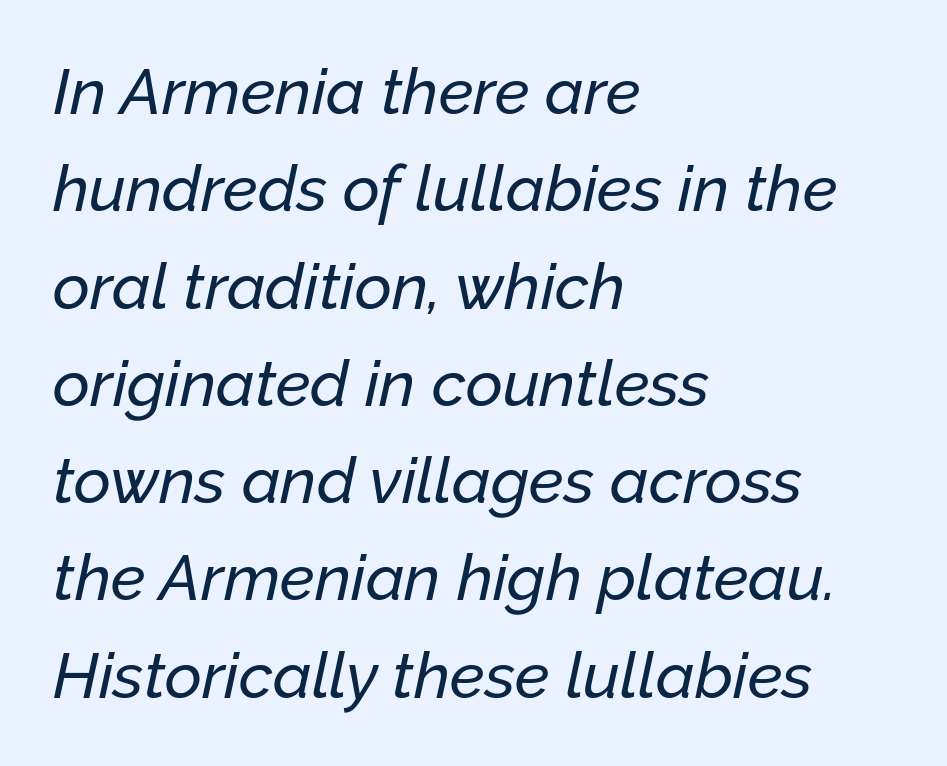
The image shows 64 px text type, italic (leaning right); set left-aligned, normal line spacing (1.52x), normal letter spacing, not underlined; low stroke contrast and a medium x-height.
